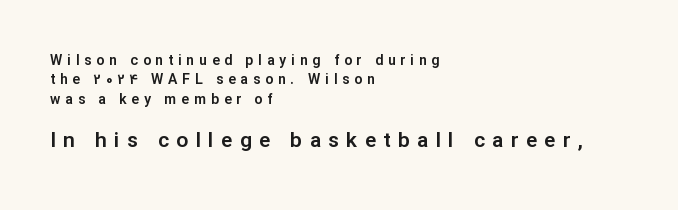
The image shows 21 px text type, upright; set left-aligned, normal line spacing (1.39x), unusually wide letter spacing (+0.35 em), not underlined; the second (bottom) block is 1.5x larger.
